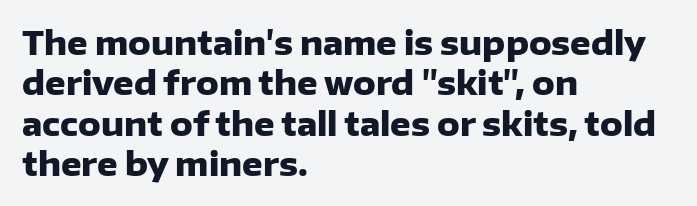
{"serif": "no", "italic": "no", "bold": "yes", "weight": "heavy", "width": "normal", "stroke_contrast": "low", "x_height": "medium", "monospaced": "no", "underline": "no", "align": "left", "line_spacing": "normal", "line_spacing_ratio": 1.26, "letter_spacing": "normal", "letter_spacing_em": 0.0, "glyph_px": 32}
